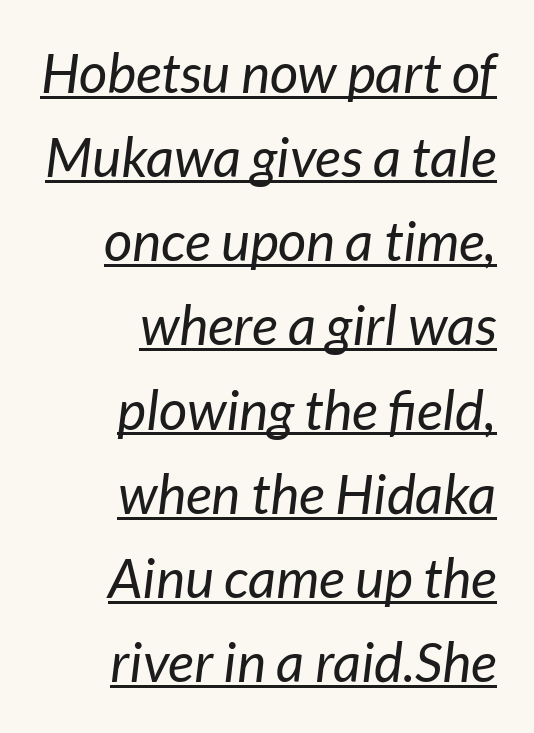
Q: Is the text bold? A: No.
Q: Is the text italic (slanted)? A: Yes, it leans right by about 7 degrees.
Q: Is the text underlined? A: Yes.
Q: How is the paragraph aligned? A: Right-aligned.
Q: Is the spacing between letters normal or unusually wide? A: Normal.
Q: Is the spacing between lines tight, normal or loose? A: Normal.
Q: Width (condensed, normal, or wide)? A: Normal.
Q: Stroke contrast? A: Low.
Q: x-height? A: Medium.
Q: Monospaced? A: No.
